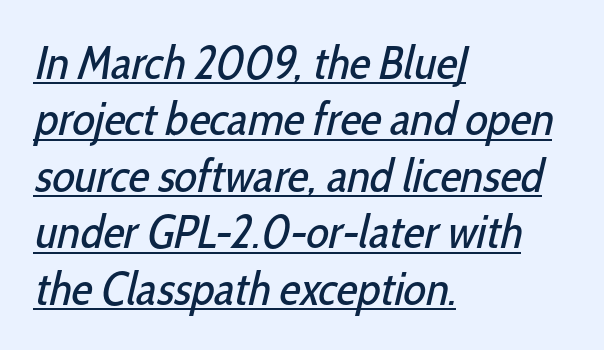
Looks like regular typesetting: each glyph gets only the width it needs. The paragraph has a hard left edge and a soft right edge. Weight: not bold — regular or lighter. Underlined type. To sum up the face: it is a sans, with no serifs.
